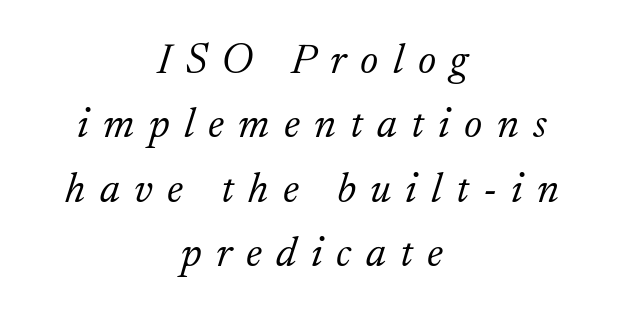
The image shows 43 px light serif type, italic (leaning right); set centered, normal line spacing (1.5x), unusually wide letter spacing (+0.33 em), not underlined; low stroke contrast and a small x-height.
